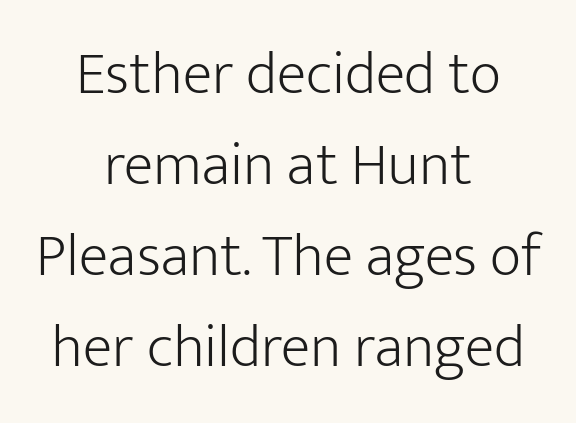
Decoration check: the copy has no underline. Is the block centered? Yes — each line is placed symmetrically about the middle. This rendering leaves character spacing at its baseline value. Unlike a traditional serif, this face leaves its strokes unadorned.
